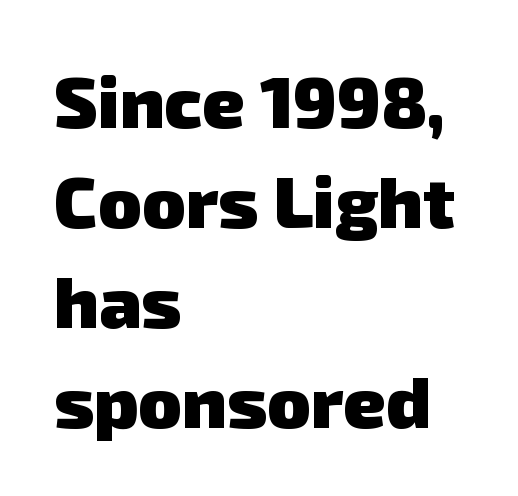
Q: Is the text bold? A: Yes.
Q: Is the typeface a serif or a sans-serif typeface? A: Sans-serif.
Q: Is the text underlined? A: No.
Q: How is the paragraph aligned? A: Left-aligned.
Q: Is the spacing between letters normal or unusually wide? A: Normal.
Q: Is the spacing between lines tight, normal or loose? A: Normal.
Q: Width (condensed, normal, or wide)? A: Normal.
Q: Stroke contrast? A: Low.
Q: x-height? A: Medium.
Q: Monospaced? A: No.
